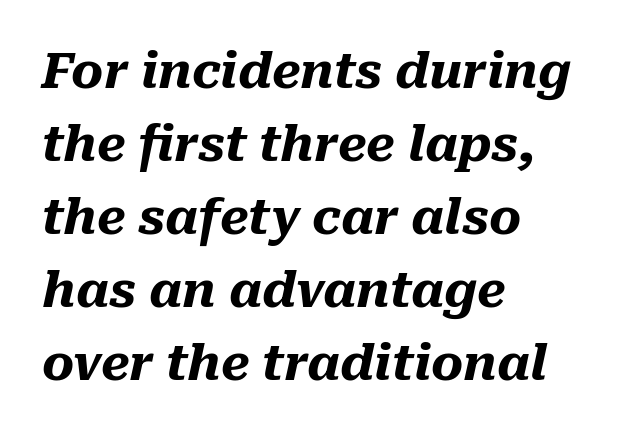
The image shows 49 px heavy type, italic (leaning right); set left-aligned, normal line spacing (1.49x), normal letter spacing, not underlined; medium stroke contrast and a medium x-height.
